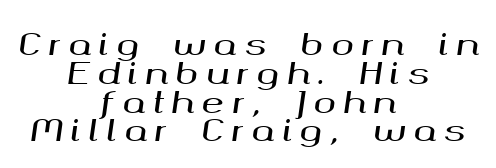
The image shows 30 px wide type, italic (leaning right); set centered, tight line spacing (0.96x), unusually wide letter spacing (+0.26 em), not underlined; medium stroke contrast and a medium x-height.
